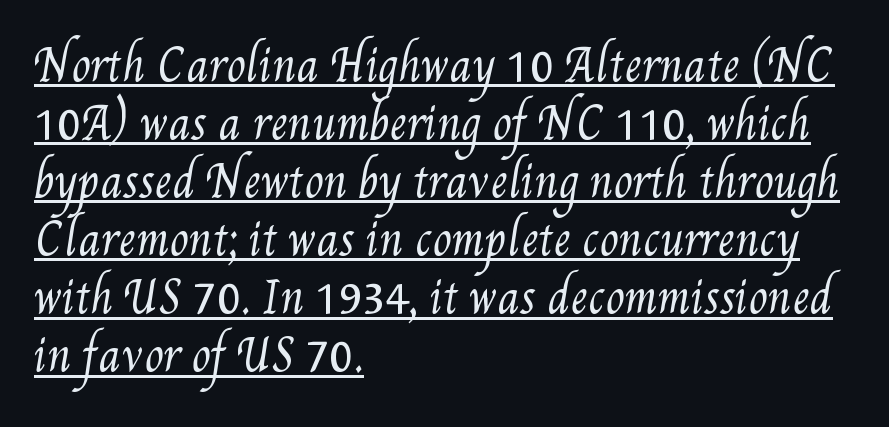
{"bold": "no", "weight": "regular", "width": "condensed", "stroke_contrast": "medium", "x_height": "small", "monospaced": "no", "underline": "yes", "align": "left", "line_spacing": "normal", "line_spacing_ratio": 1.35, "letter_spacing": "normal", "letter_spacing_em": 0.0, "glyph_px": 43}
